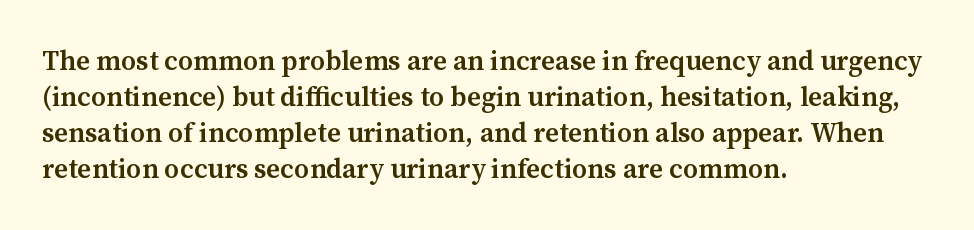
Q: Is the text bold? A: Semi-bold.
Q: Is the text italic (slanted)? A: No, it is upright.
Q: Is the text underlined? A: No.
Q: How is the paragraph aligned? A: Left-aligned.
Q: Is the spacing between letters normal or unusually wide? A: Normal.
Q: Is the spacing between lines tight, normal or loose? A: Normal.
